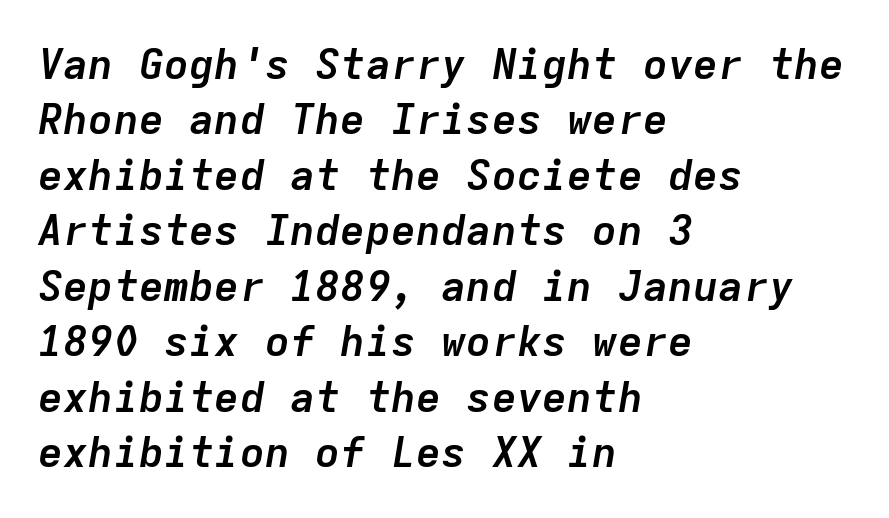
The image shows 42 px semibold type, italic (leaning right), monospaced; set left-aligned, normal line spacing (1.32x), normal letter spacing, not underlined; low stroke contrast and a medium x-height.
